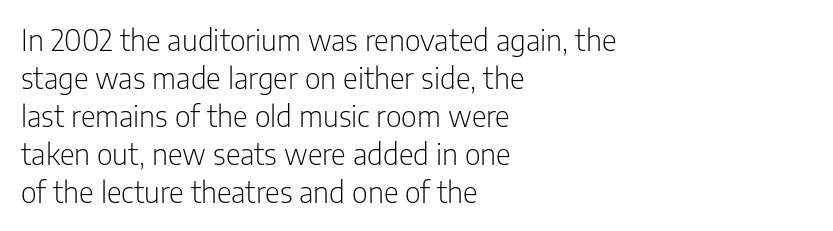
Q: Is the text bold? A: No.
Q: Is the text italic (slanted)? A: No, it is upright.
Q: Is the typeface a serif or a sans-serif typeface? A: Sans-serif.
Q: Is the text underlined? A: No.
Q: How is the paragraph aligned? A: Left-aligned.
Q: Is the spacing between letters normal or unusually wide? A: Normal.
Q: Is the spacing between lines tight, normal or loose? A: Normal.
Q: Width (condensed, normal, or wide)? A: Condensed.
Q: Stroke contrast? A: Low.
Q: x-height? A: Medium.
Q: Monospaced? A: No.
